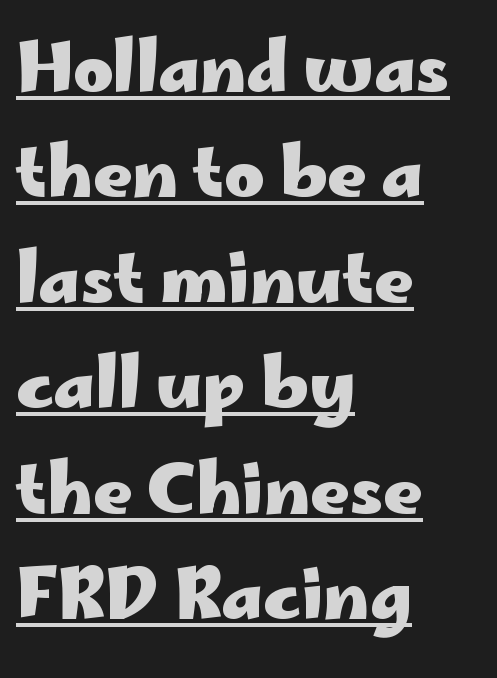
Q: Is the text bold? A: Yes.
Q: Is the text italic (slanted)? A: No, it is upright.
Q: Is the typeface a serif or a sans-serif typeface? A: Sans-serif.
Q: Is the text underlined? A: Yes.
Q: How is the paragraph aligned? A: Left-aligned.
Q: Is the spacing between letters normal or unusually wide? A: Normal.
Q: Is the spacing between lines tight, normal or loose? A: Normal.
Q: Width (condensed, normal, or wide)? A: Wide.
Q: Stroke contrast? A: Low.
Q: x-height? A: Small.
Q: Monospaced? A: No.
